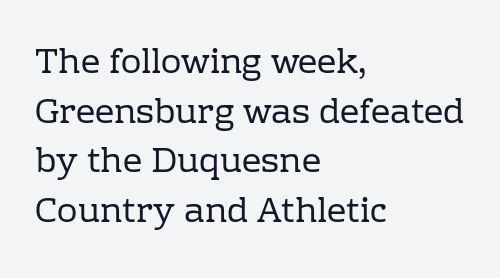
Q: Is the text bold? A: No.
Q: Is the text italic (slanted)? A: No, it is upright.
Q: Is the typeface a serif or a sans-serif typeface? A: Serif.
Q: Is the text underlined? A: No.
Q: How is the paragraph aligned? A: Left-aligned.
Q: Is the spacing between letters normal or unusually wide? A: Normal.
Q: Is the spacing between lines tight, normal or loose? A: Normal.
Q: Width (condensed, normal, or wide)? A: Normal.
Q: Stroke contrast? A: Low.
Q: x-height? A: Medium.
Q: Monospaced? A: No.
